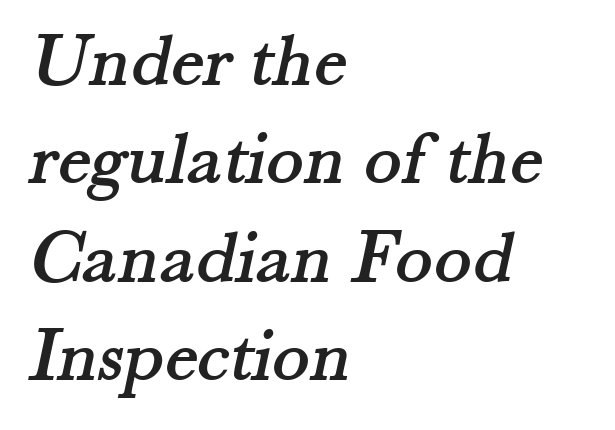
Q: Is the typeface a serif or a sans-serif typeface? A: Serif.
Q: Is the text underlined? A: No.
Q: How is the paragraph aligned? A: Left-aligned.
Q: Is the spacing between letters normal or unusually wide? A: Normal.
Q: Is the spacing between lines tight, normal or loose? A: Normal.
Q: Width (condensed, normal, or wide)? A: Normal.
Q: Stroke contrast? A: Medium.
Q: x-height? A: Small.
Q: Monospaced? A: No.
